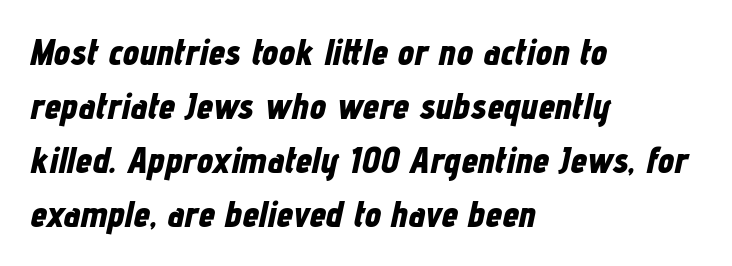
{"italic": "yes", "lean": "right", "slant_degrees": 12, "bold": "yes", "weight": "bold", "width": "condensed", "stroke_contrast": "low", "x_height": "medium", "monospaced": "no", "underline": "no", "align": "left", "line_spacing": "normal", "line_spacing_ratio": 1.46, "letter_spacing": "normal", "letter_spacing_em": 0.0, "glyph_px": 37}
